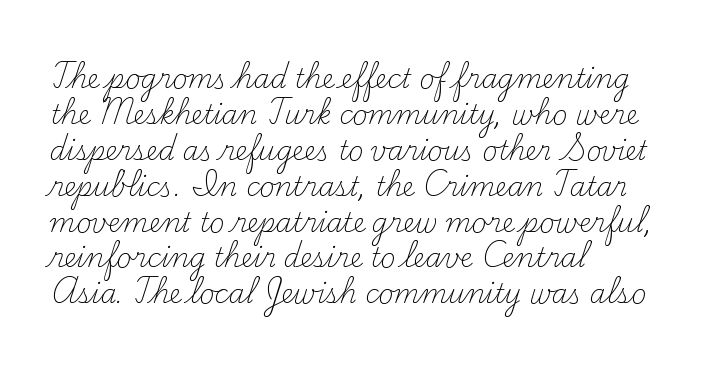
The image shows 26 px text type; set left-aligned, normal line spacing (1.38x), normal letter spacing, not underlined.
